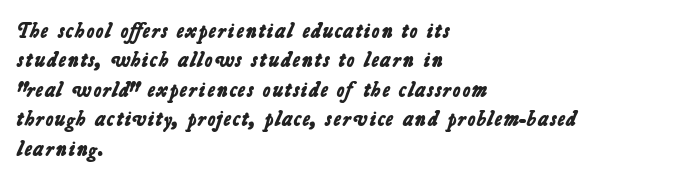
Quick note: interline space is typical. These lines are set flush left with a ragged right edge. Nothing unusual about the tracking: characters are spaced as the font intends. Decoration check: the copy has no underline. Heavy, bold letterforms.
